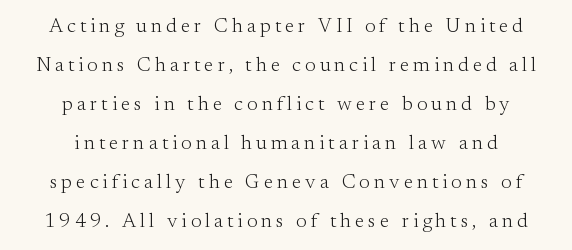
The image shows 20 px text type, upright; set centered, loose line spacing (1.95x), unusually wide letter spacing (+0.2 em), not underlined.
